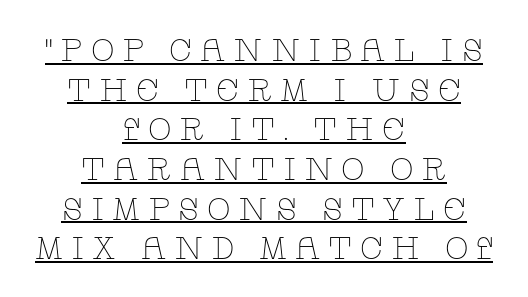
Q: Is the text bold? A: No.
Q: Is the text italic (slanted)? A: No, it is upright.
Q: Is the typeface a serif or a sans-serif typeface? A: Serif.
Q: Is the text underlined? A: Yes.
Q: How is the paragraph aligned? A: Centered.
Q: Is the spacing between letters normal or unusually wide? A: Unusually wide.
Q: Is the spacing between lines tight, normal or loose? A: Normal.
Q: Width (condensed, normal, or wide)? A: Wide.
Q: Stroke contrast? A: Low.
Q: x-height? A: Large.
Q: Monospaced? A: No.
